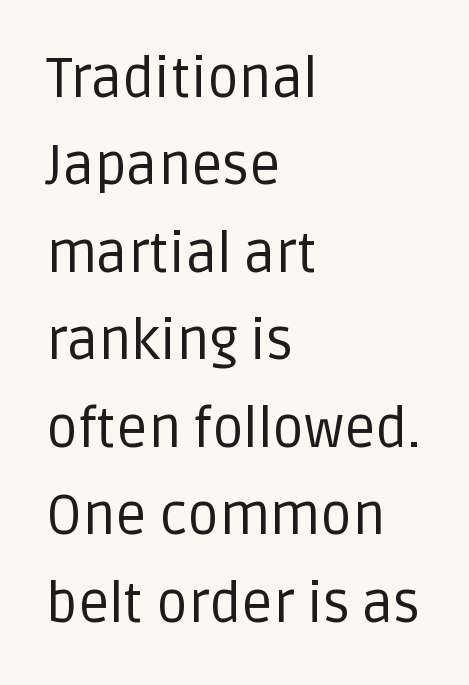
The image shows 55 px regular-weight sans-serif type, upright; set left-aligned, normal line spacing (1.59x), normal letter spacing, not underlined; low stroke contrast and a large x-height.
